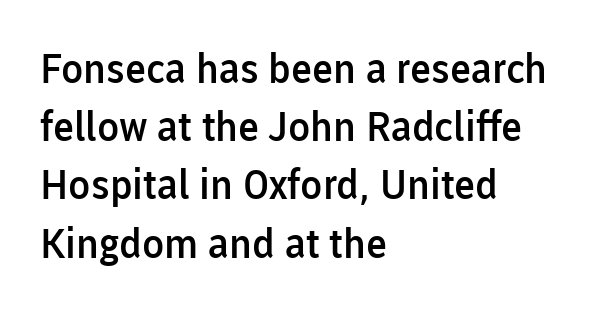
Serifs: no, the terminals of the letterforms are clean. Do the characters align in a grid? No, the font is proportional. The sample has been set in demibold, a notch under bold. The gaps between neighbouring characters are ordinary and unremarkable. Each row of text sits above clean, open space. Notice how the stems are strictly vertical — no italics here.
